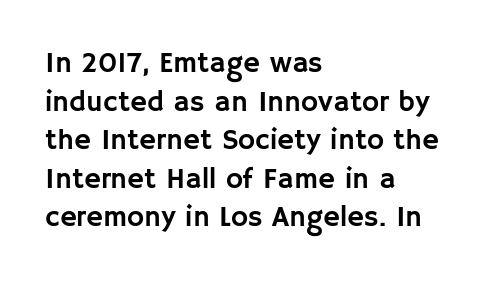
The zone under the glyphs is completely vacant. This rendering uses left alignment, leaving the right contour irregular. Students, note that the glyphs here touch the page at normal intervals. I'd call this a sans setting — the letters go barefoot.
